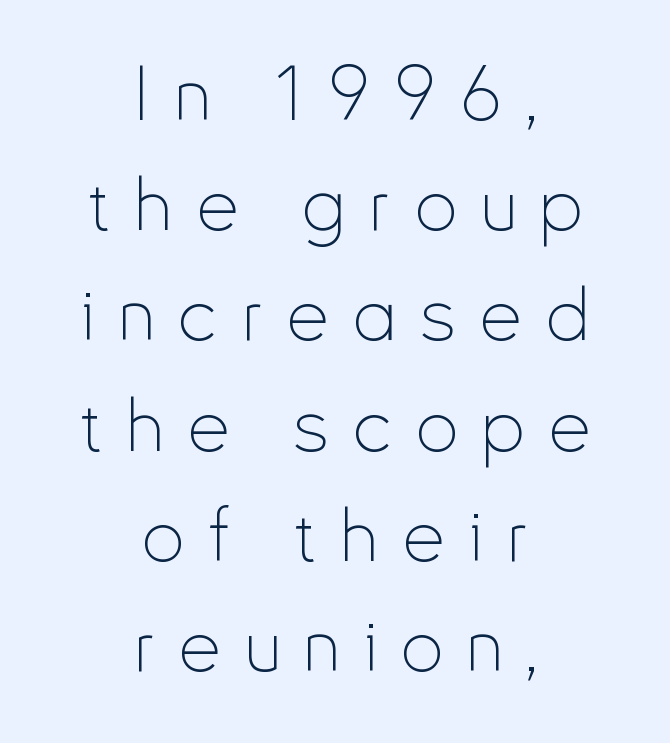
The image shows 75 px thin, condensed sans-serif type, upright; set centered, normal line spacing (1.47x), unusually wide letter spacing (+0.32 em), not underlined; low stroke contrast and a small x-height.
